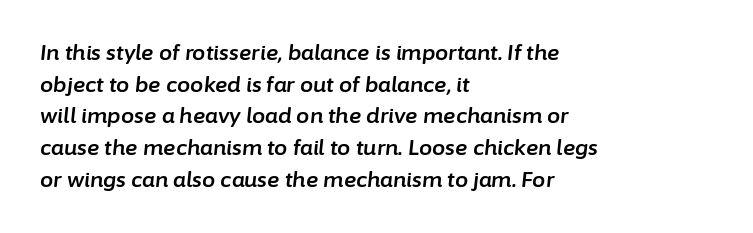
The specimen omits any rule beneath the text block's lines. This is oblique type, the kind used for emphasis or titles. Tracking value appears to be zero — textbook default spacing. Vertical spacing — default. Each line starts at the same left margin while the right side varies.
